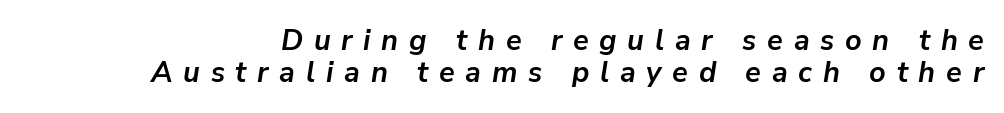
The passage shown leans; its letterforms are oblique. Plenty of ink on the page — the face is bold. The face used here is proportionally spaced, like ordinary book or web type. The space between consecutive lines is stingy. The strip under each line holds only bare page. The type is letterspaced generously, with wide tracking.
